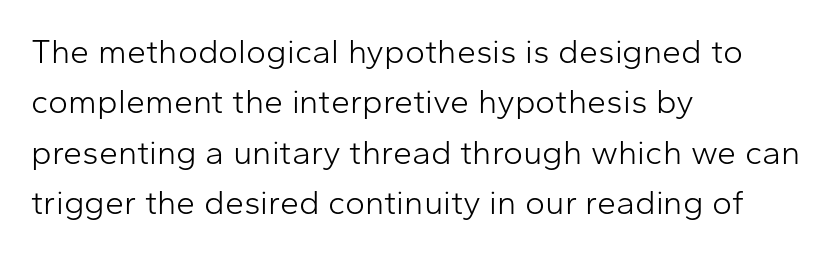
Q: Is the text bold? A: No.
Q: Is the text italic (slanted)? A: No, it is upright.
Q: Is the typeface a serif or a sans-serif typeface? A: Sans-serif.
Q: Is the text underlined? A: No.
Q: How is the paragraph aligned? A: Left-aligned.
Q: Is the spacing between letters normal or unusually wide? A: Normal.
Q: Is the spacing between lines tight, normal or loose? A: Normal.
Q: Width (condensed, normal, or wide)? A: Normal.
Q: Stroke contrast? A: Low.
Q: x-height? A: Medium.
Q: Monospaced? A: No.
